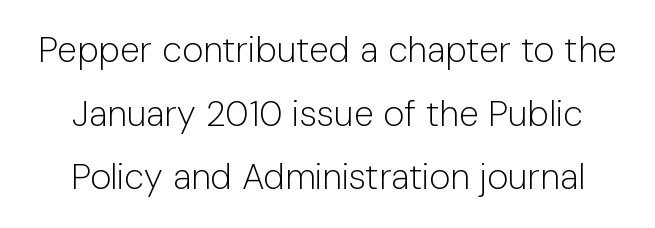
{"serif": "no", "italic": "no", "bold": "no", "weight": "light", "width": "normal", "stroke_contrast": "low", "x_height": "medium", "monospaced": "no", "underline": "no", "line_spacing_ratio": 1.77, "letter_spacing": "normal", "letter_spacing_em": 0.0, "glyph_px": 36}
